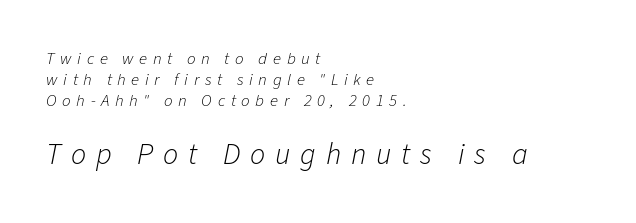
Q: Is the text bold? A: No.
Q: Is the text italic (slanted)? A: Yes, it leans right by about 11 degrees.
Q: Is the text underlined? A: No.
Q: How is the paragraph aligned? A: Left-aligned.
Q: Is the spacing between letters normal or unusually wide? A: Unusually wide.
Q: Which block of text is set in a larger size, the first (top) or the second (bottom)? A: The second (bottom) one.
Q: Width (condensed, normal, or wide)? A: Normal.
Q: Stroke contrast? A: Low.
Q: x-height? A: Medium.
Q: Monospaced? A: No.
